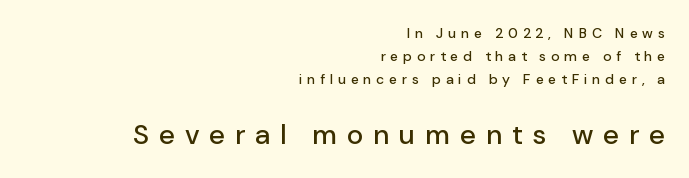
{"serif": "no", "italic": "no", "width": "normal", "stroke_contrast": "low", "x_height": "medium", "monospaced": "no", "underline": "no", "align": "right", "line_spacing": "normal", "line_spacing_ratio": 1.66, "letter_spacing": "wide", "letter_spacing_em": 0.35, "larger_block": "second", "size_ratio": 2.0, "glyph_px": 28}
